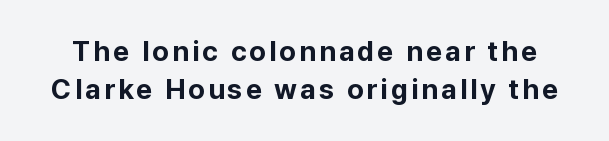
Q: Is the text bold? A: Yes.
Q: Is the text italic (slanted)? A: No, it is upright.
Q: Is the typeface a serif or a sans-serif typeface? A: Sans-serif.
Q: Is the text underlined? A: No.
Q: Is the spacing between lines tight, normal or loose? A: Normal.
Q: Width (condensed, normal, or wide)? A: Normal.
Q: Stroke contrast? A: Low.
Q: x-height? A: Medium.
Q: Monospaced? A: No.
